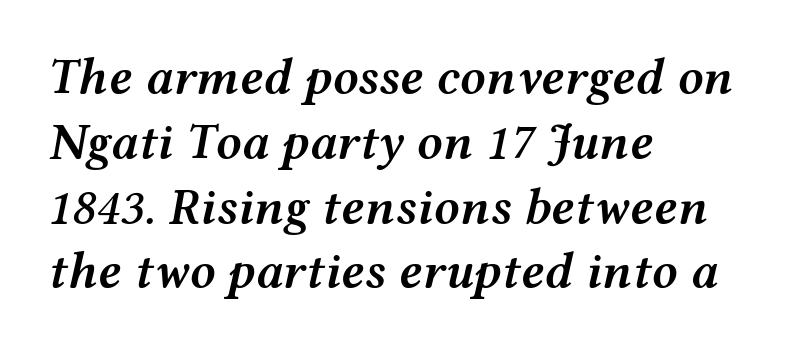
Q: Is the text bold? A: Semi-bold.
Q: Is the text italic (slanted)? A: Yes, it leans right by about 12 degrees.
Q: Is the text underlined? A: No.
Q: How is the paragraph aligned? A: Left-aligned.
Q: Is the spacing between letters normal or unusually wide? A: Normal.
Q: Is the spacing between lines tight, normal or loose? A: Normal.
Q: Width (condensed, normal, or wide)? A: Wide.
Q: Stroke contrast? A: Medium.
Q: x-height? A: Medium.
Q: Monospaced? A: No.
